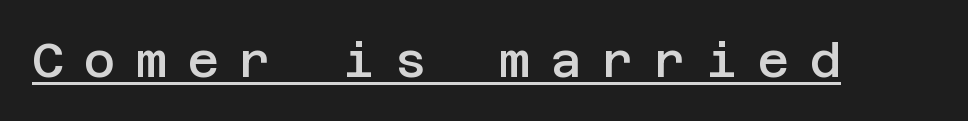
Q: Is the text bold? A: Semi-bold.
Q: Is the text italic (slanted)? A: No, it is upright.
Q: Is the typeface a serif or a sans-serif typeface? A: Sans-serif.
Q: Is the text underlined? A: Yes.
Q: Is the spacing between letters normal or unusually wide? A: Unusually wide.
Q: Width (condensed, normal, or wide)? A: Normal.
Q: Stroke contrast? A: Low.
Q: x-height? A: Large.
